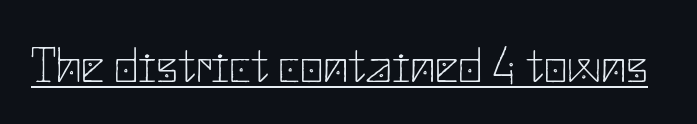
The image shows 51 px thin sans-serif type, upright; set normal letter spacing, underlined; low stroke contrast and a small x-height.
